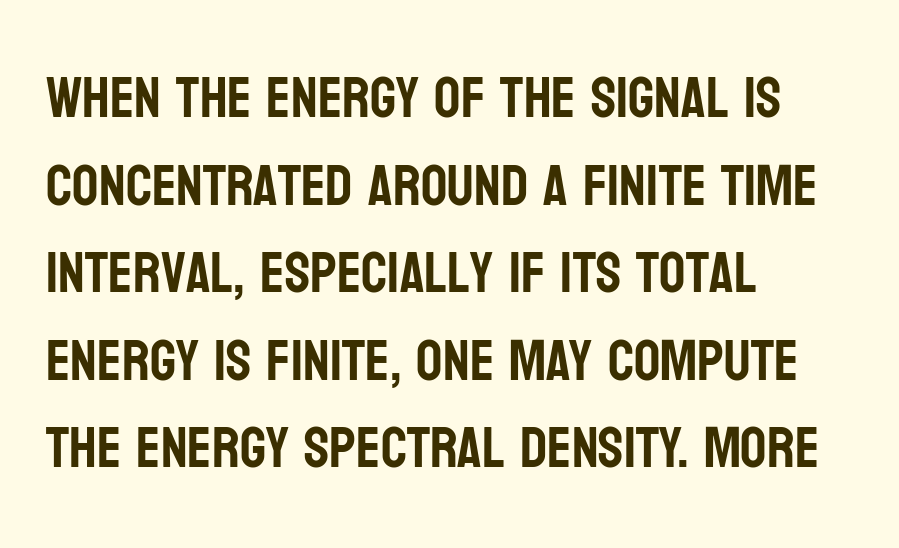
A typesetter would mark this as roman, not italic. Think of a printed novel: that variable character pitch is what you see here. Line beginnings align vertically; line endings do not. The rendering shows plain stroke endings on the letterforms — a sans-serif design.
